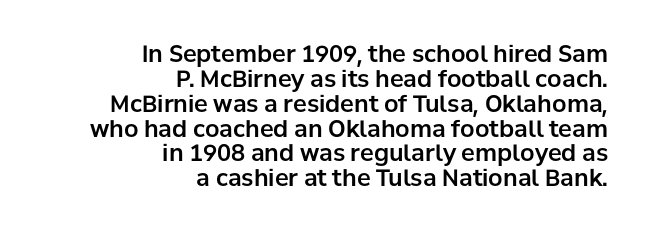
Visually the block forms a straight wall on the right and a jagged coastline on the left. Anything drawn beneath the words? Only blank space. The block of text is dense from top to bottom, with scant space between rows. This is the regular roman posture of the typeface.
